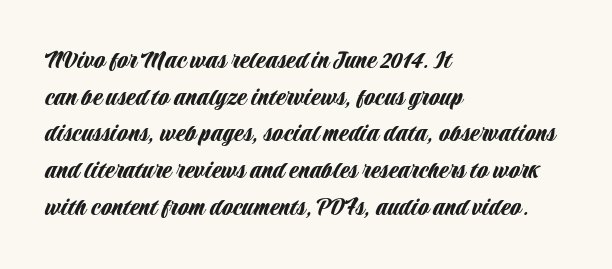
{"serif": "no", "width": "condensed", "stroke_contrast": "low", "x_height": "large", "monospaced": "no", "underline": "no", "align": "left", "line_spacing": "normal", "line_spacing_ratio": 1.31, "letter_spacing": "normal", "letter_spacing_em": 0.0, "glyph_px": 28}
